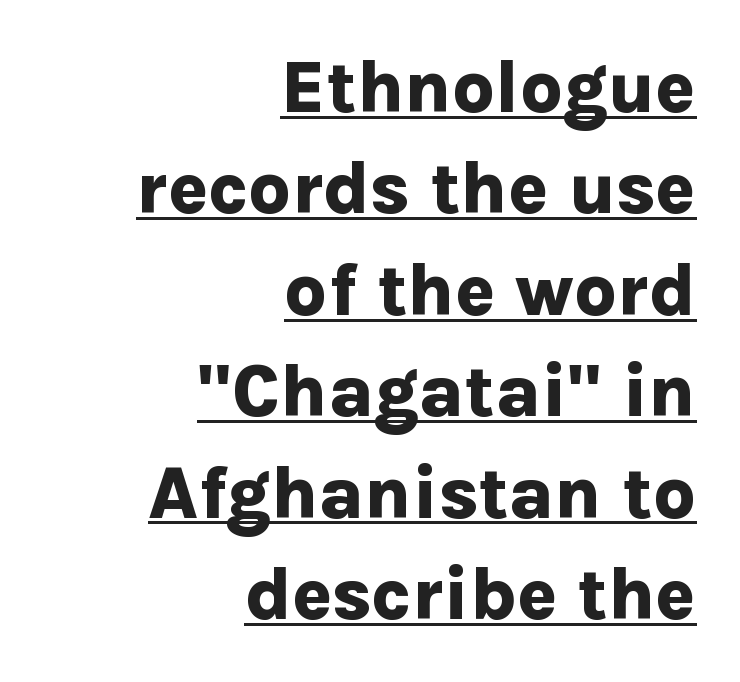
Q: Is the text bold? A: Yes.
Q: Is the text italic (slanted)? A: No, it is upright.
Q: Is the typeface a serif or a sans-serif typeface? A: Sans-serif.
Q: Is the text underlined? A: Yes.
Q: How is the paragraph aligned? A: Right-aligned.
Q: Is the spacing between letters normal or unusually wide? A: Normal.
Q: Is the spacing between lines tight, normal or loose? A: Normal.
Q: Width (condensed, normal, or wide)? A: Normal.
Q: Stroke contrast? A: Low.
Q: x-height? A: Medium.
Q: Monospaced? A: No.
